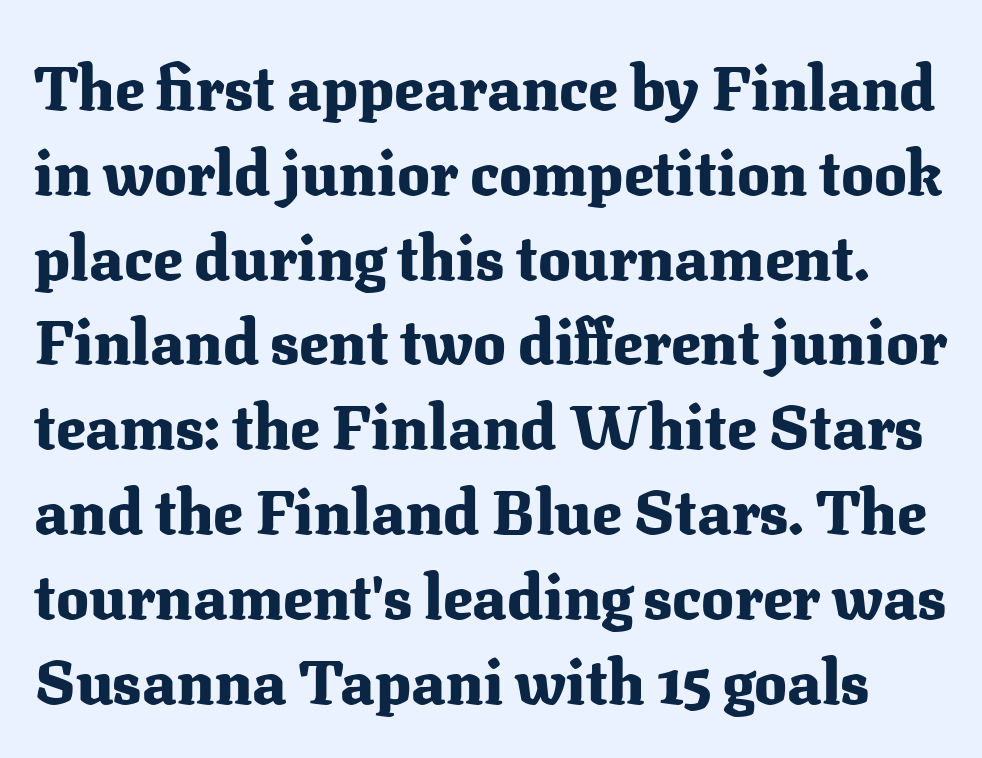
The image shows 61 px heavy serif type, upright; set normal line spacing (1.39x), normal letter spacing, not underlined; medium stroke contrast and a medium x-height.
